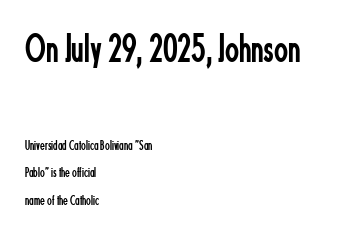
{"serif": "no", "italic": "no", "bold": "no", "weight": "regular", "width": "condensed", "stroke_contrast": "low", "x_height": "small", "monospaced": "no", "underline": "no", "align": "left", "line_spacing": "loose", "line_spacing_ratio": 1.94, "letter_spacing": "normal", "letter_spacing_em": 0.0, "larger_block": "first", "size_ratio": 2.93, "glyph_px": 41}
